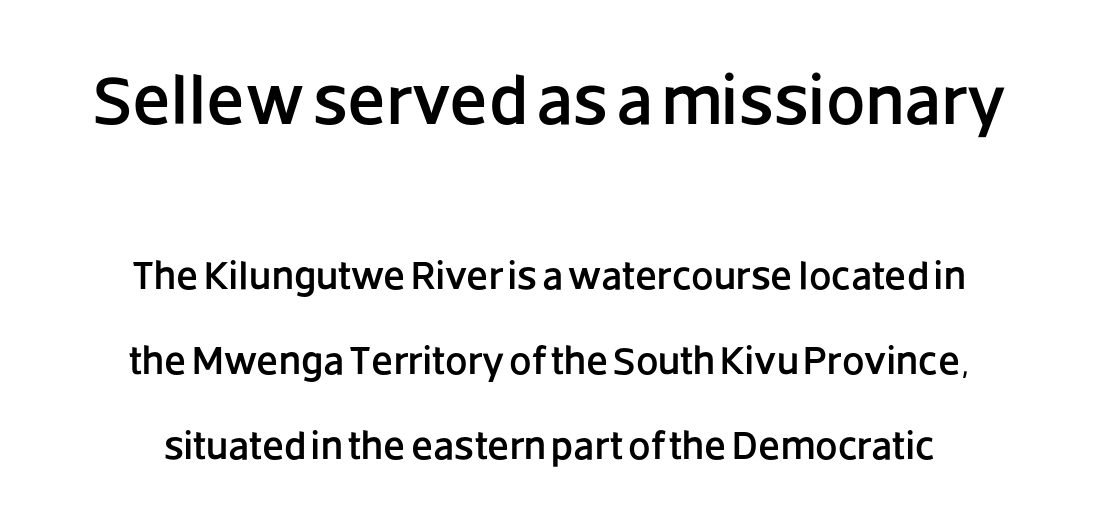
The composition opens big and finishes small. Do the letters lean? They stand straight. Both edges are ragged and mirror each other, which tells us the setting is centered. Vertically, the passage feels expansive, rows floating well apart.
